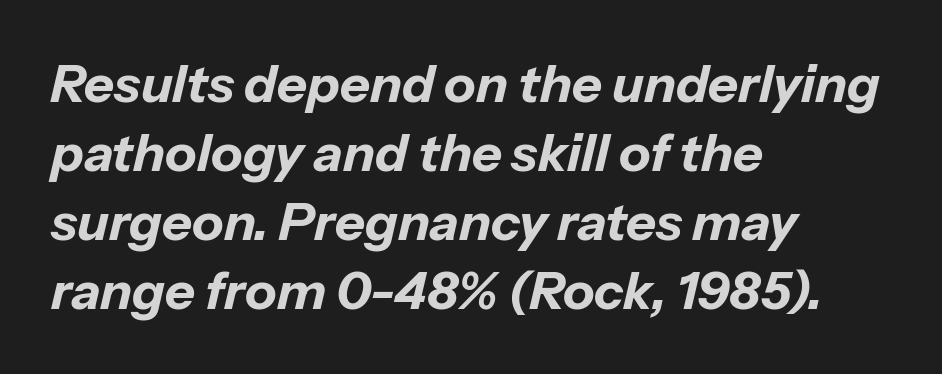
Q: Is the text bold? A: Yes.
Q: Is the text italic (slanted)? A: Yes, it leans right by about 13 degrees.
Q: Is the text underlined? A: No.
Q: How is the paragraph aligned? A: Left-aligned.
Q: Is the spacing between letters normal or unusually wide? A: Normal.
Q: Is the spacing between lines tight, normal or loose? A: Normal.
Q: Width (condensed, normal, or wide)? A: Normal.
Q: Stroke contrast? A: Low.
Q: x-height? A: Medium.
Q: Monospaced? A: No.
